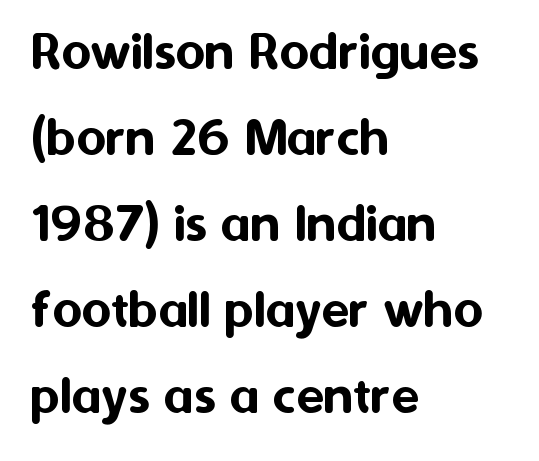
The image shows 57 px sans-serif type, upright; set left-aligned, normal line spacing (1.51x), normal letter spacing, not underlined; medium stroke contrast and a medium x-height.
